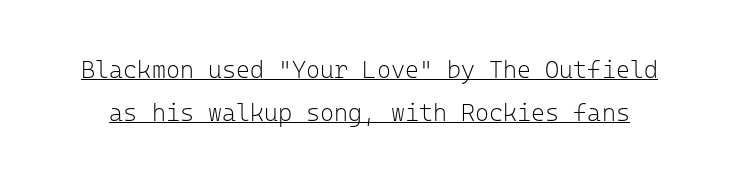
The line texture is even and compact thanks to regular tracking. Caption: lettering with a line underneath. Weight: in the light-to-regular range. Vertical strokes here are truly vertical.
